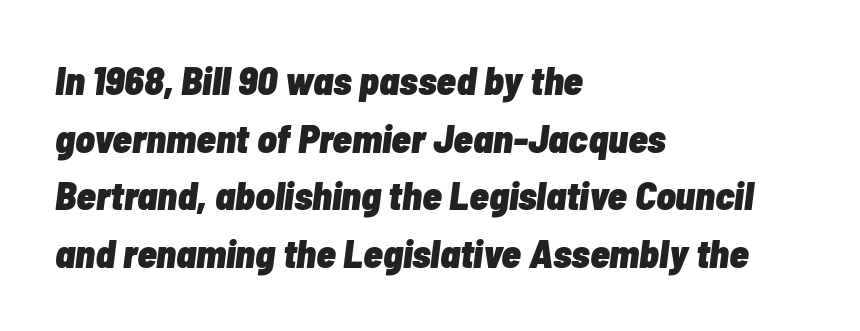
{"italic": "yes", "lean": "right", "slant_degrees": 7, "bold": "yes", "weight": "heavy", "width": "condensed", "stroke_contrast": "low", "x_height": "medium", "monospaced": "no", "underline": "no", "align": "left", "line_spacing": "normal", "line_spacing_ratio": 1.44, "letter_spacing": "normal", "letter_spacing_em": 0.0, "glyph_px": 40}
